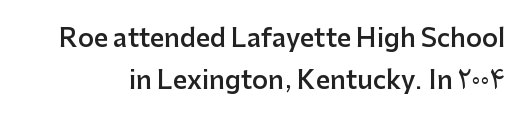
Q: Is the text bold? A: Semi-bold.
Q: Is the text italic (slanted)? A: No, it is upright.
Q: Is the text underlined? A: No.
Q: Is the spacing between letters normal or unusually wide? A: Normal.
Q: Is the spacing between lines tight, normal or loose? A: Normal.
